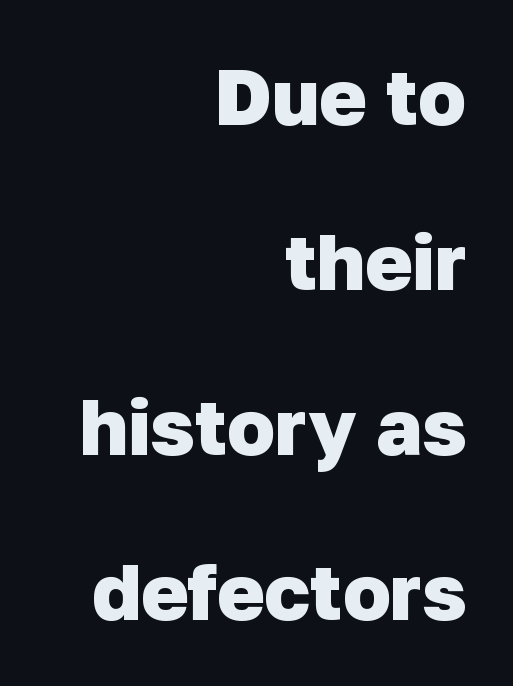
The compositor pushed each line to the right boundary. Words float on clear page, feet unadorned. Font category for this specimen: sans-serif. Spacing between characters is what you'd get straight out of the box. Heft: maximum for text — a bold. The leading is generous, giving the passage an open texture.
